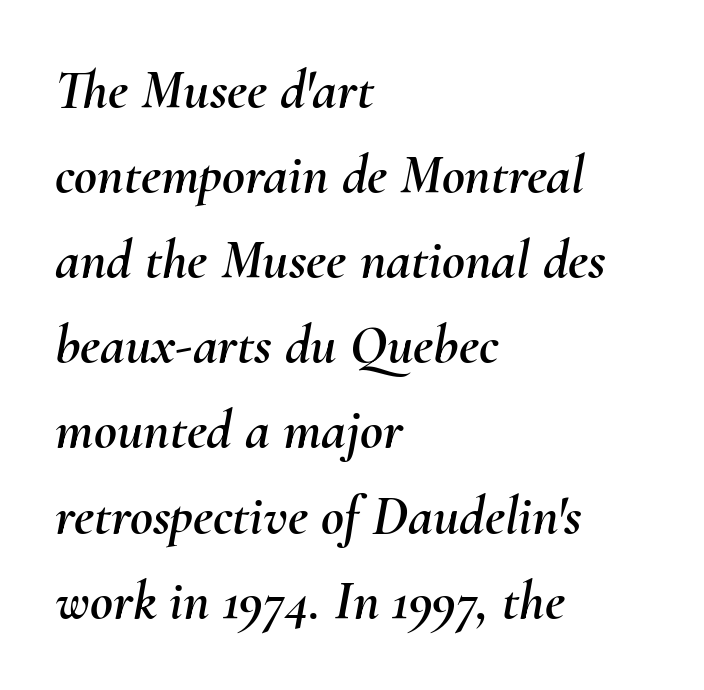
{"italic": "yes", "lean": "right", "slant_degrees": 10, "width": "normal", "stroke_contrast": "medium", "x_height": "small", "monospaced": "no", "underline": "no", "align": "left", "line_spacing": "normal", "line_spacing_ratio": 1.52, "letter_spacing": "normal", "letter_spacing_em": 0.0, "glyph_px": 56}
